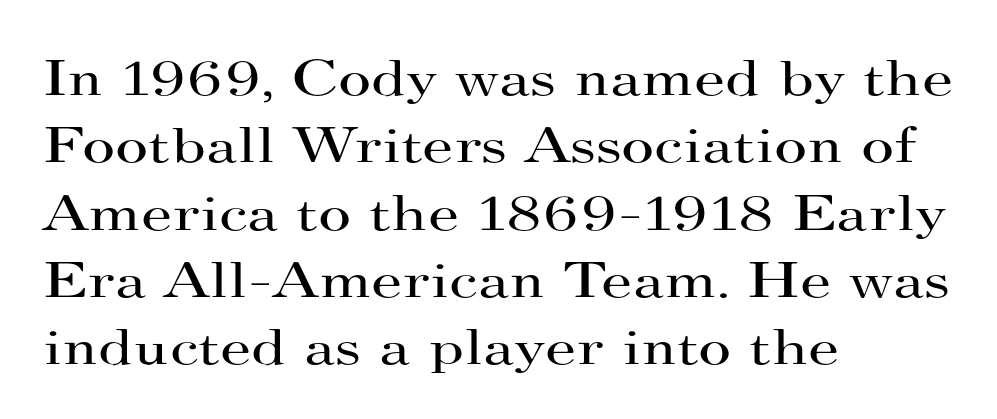
{"serif": "yes", "italic": "no", "bold": "no", "weight": "regular", "width": "wide", "stroke_contrast": "high", "x_height": "small", "monospaced": "no", "underline": "no", "align": "left", "line_spacing": "normal", "line_spacing_ratio": 1.32, "letter_spacing": "normal", "letter_spacing_em": 0.0, "glyph_px": 51}
